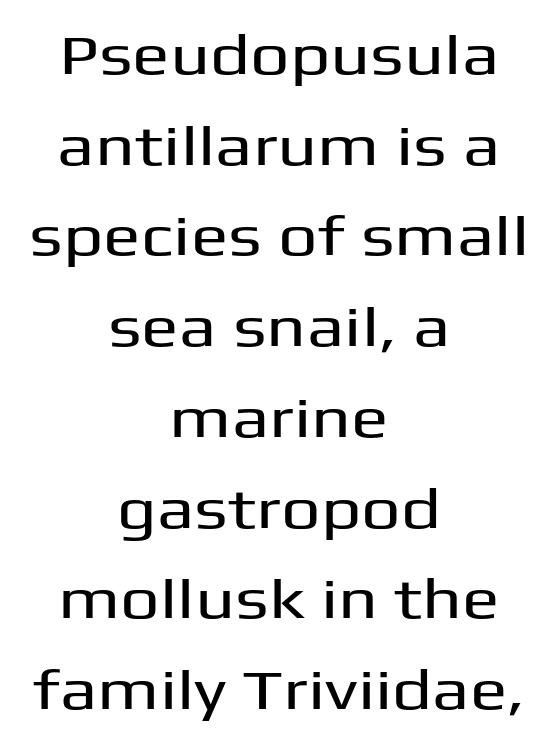
Nothing unusual about the tracking: characters are spaced as the font intends. A typesetter would call this proportional, since set widths differ per character. Caption: multi-line text, centered on the measure. Tall strokes in this sample are plumb rather than angled.
